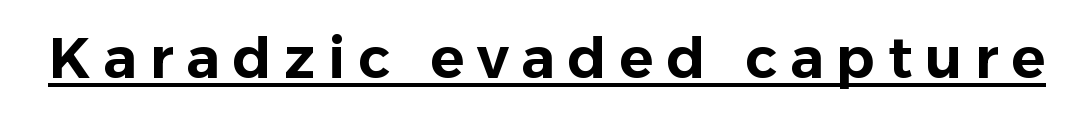
The image shows 57 px sans-serif type, upright; set unusually wide letter spacing (+0.22 em), underlined; low stroke contrast and a medium x-height.
